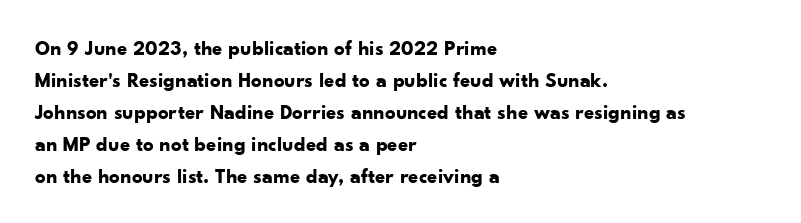
{"italic": "no", "bold": "yes", "underline": "no", "align": "left", "line_spacing": "normal", "line_spacing_ratio": 1.52, "letter_spacing": "normal", "letter_spacing_em": 0.0, "glyph_px": 21}
